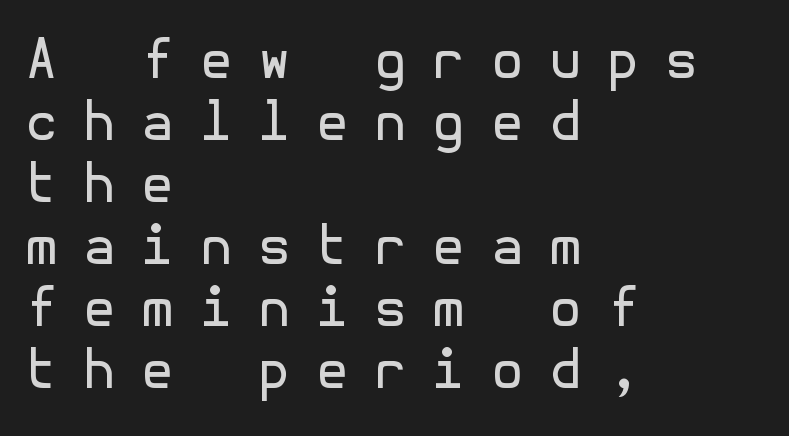
The image shows 53 px regular-weight sans-serif type, upright; set left-aligned, line spacing 1.17x, unusually wide letter spacing (+0.48 em), not underlined; a medium x-height.
